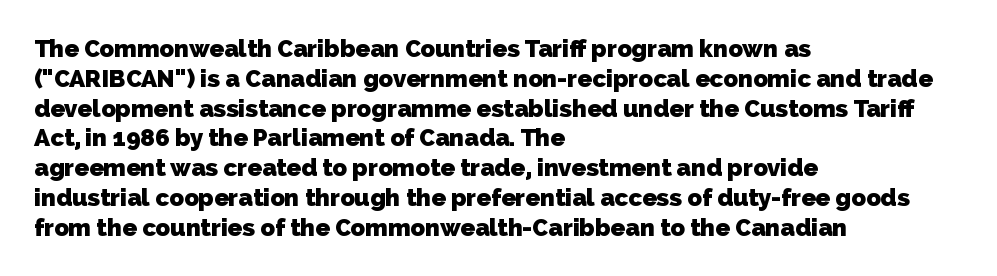
Q: Is the text bold? A: Yes.
Q: Is the text underlined? A: No.
Q: How is the paragraph aligned? A: Left-aligned.
Q: Is the spacing between letters normal or unusually wide? A: Normal.
